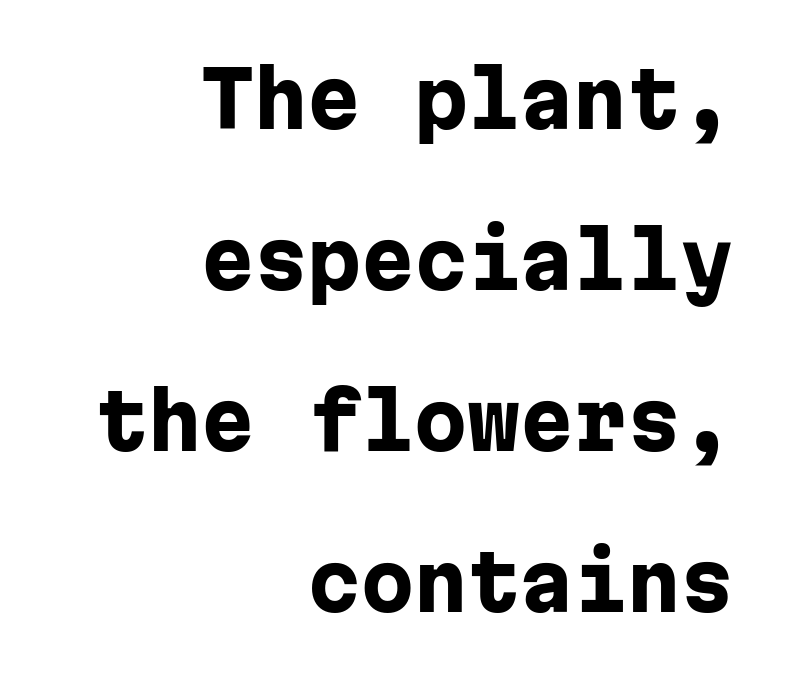
The image shows 76 px heavy sans-serif type, upright, monospaced; set right-aligned, loose line spacing (2.12x), normal letter spacing, not underlined; low stroke contrast and a medium x-height.
